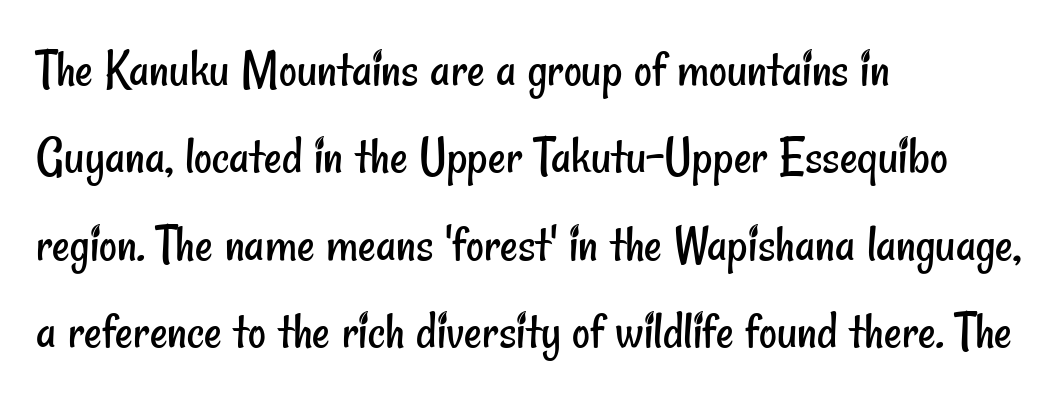
The image shows 55 px regular-weight, condensed sans-serif type; set left-aligned, normal line spacing (1.59x), normal letter spacing, not underlined; low stroke contrast and a small x-height.
